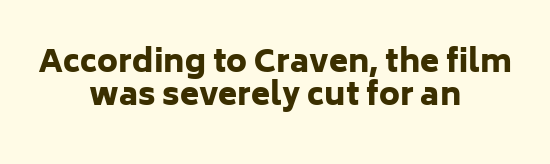
{"serif": "no", "italic": "no", "bold": "yes", "weight": "heavy", "width": "normal", "stroke_contrast": "low", "x_height": "medium", "monospaced": "no", "underline": "no", "align": "center", "line_spacing": "tight", "line_spacing_ratio": 1.07, "letter_spacing": "normal", "letter_spacing_em": 0.0, "glyph_px": 31}
